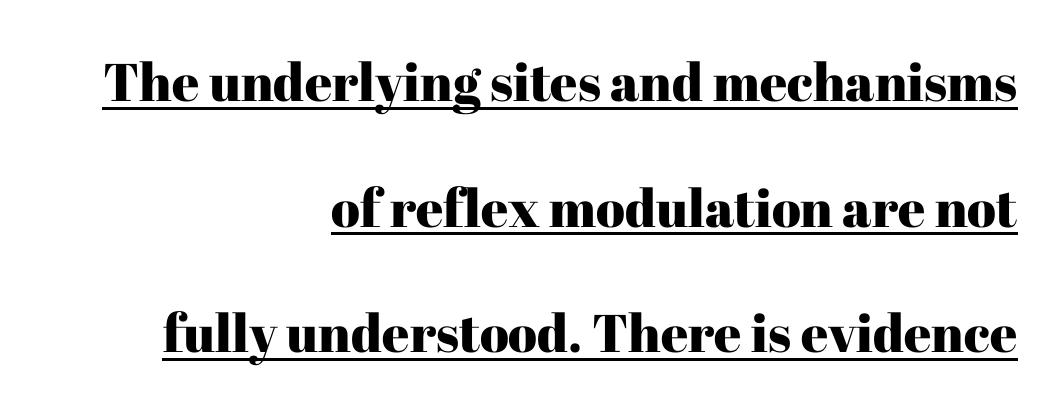
{"serif": "yes", "italic": "no", "width": "normal", "stroke_contrast": "high", "x_height": "medium", "monospaced": "no", "underline": "yes", "align": "right", "line_spacing": "loose", "line_spacing_ratio": 2.37, "letter_spacing": "normal", "letter_spacing_em": 0.0, "glyph_px": 53}
